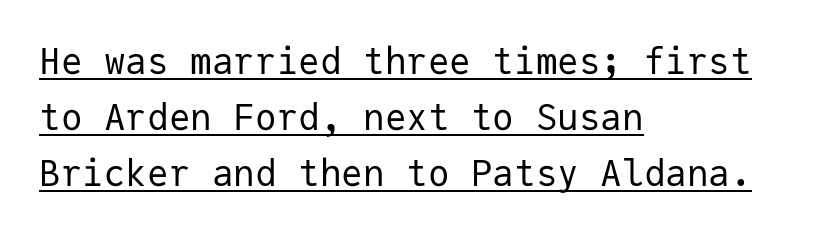
{"serif": "no", "italic": "no", "bold": "no", "weight": "regular", "width": "normal", "stroke_contrast": "low", "x_height": "medium", "monospaced": "yes", "underline": "yes", "align": "left", "line_spacing": "normal", "line_spacing_ratio": 1.56, "letter_spacing": "normal", "letter_spacing_em": 0.0, "glyph_px": 36}
